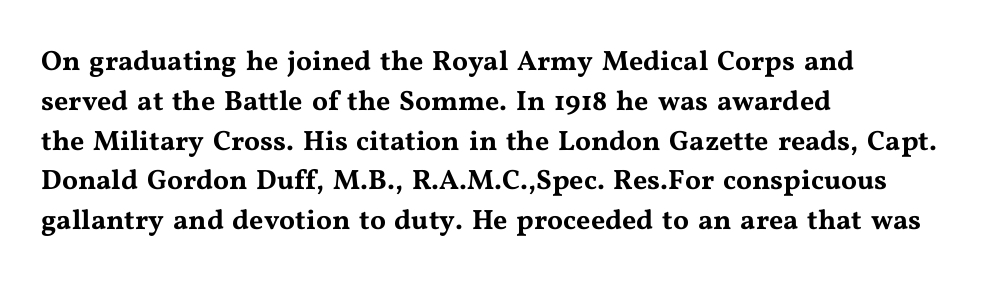
Q: Is the text italic (slanted)? A: No, it is upright.
Q: Is the typeface a serif or a sans-serif typeface? A: Serif.
Q: Is the text underlined? A: No.
Q: How is the paragraph aligned? A: Left-aligned.
Q: Is the spacing between letters normal or unusually wide? A: Normal.
Q: Is the spacing between lines tight, normal or loose? A: Normal.
Q: Width (condensed, normal, or wide)? A: Wide.
Q: Stroke contrast? A: Medium.
Q: x-height? A: Medium.
Q: Monospaced? A: No.
